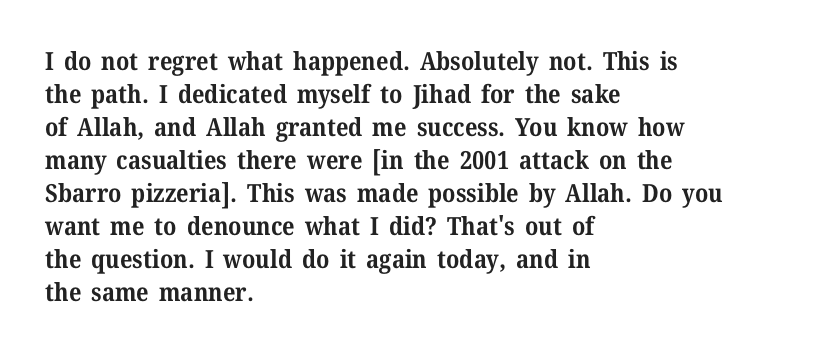
A full-strength bold gives these letters their thick strokes. The gaps between neighbouring characters are ordinary and unremarkable. The lines sit at an ordinary, default distance from one another. Descender tails drop into unmarked territory.
